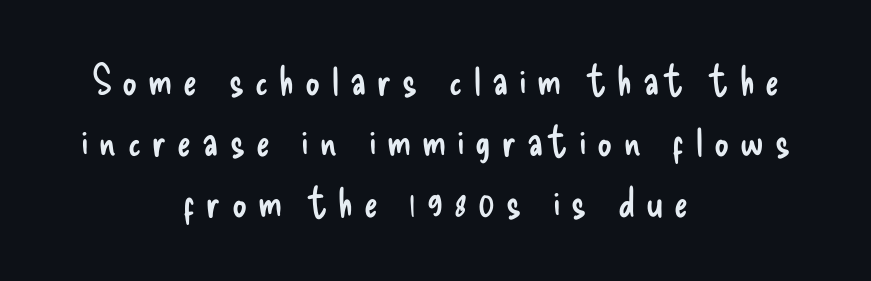
Underline: absent. The characters are drawn with everyday or finer stroke widths. Varying glyph widths throughout — classic text-font behaviour. Centered paragraph, ragged on both sides. Characters follow at a spacing far wider than the type designer built in. Look at the bottom of the vertical strokes: they stop flat, with no serifs.
